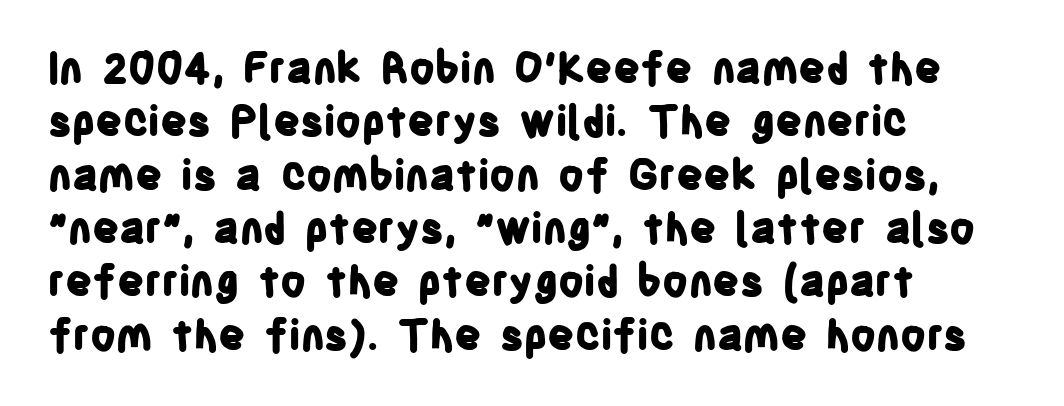
The image shows 42 px bold, condensed sans-serif type, upright; set left-aligned, normal line spacing (1.27x), normal letter spacing, not underlined; low stroke contrast and a large x-height.
